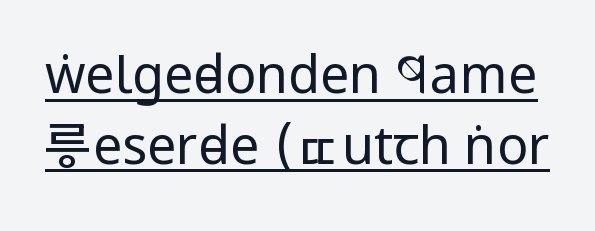
A rule runs beneath these lines of type. Looks like regular typesetting: each glyph gets only the width it needs. Baseline-to-baseline distance is the conventional proportion of letter height. Here the glyphs are tracked normally, forming tight word shapes. Posture: straight, roman, zero tilt.
